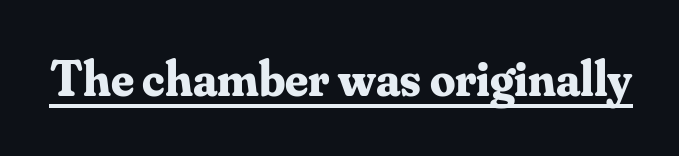
Here the glyphs are tracked normally, forming tight word shapes. Is there an underline? Yes — a line sits under the letters. It's the straight-up-and-down kind of type. A full-strength bold gives these letters their thick strokes.
